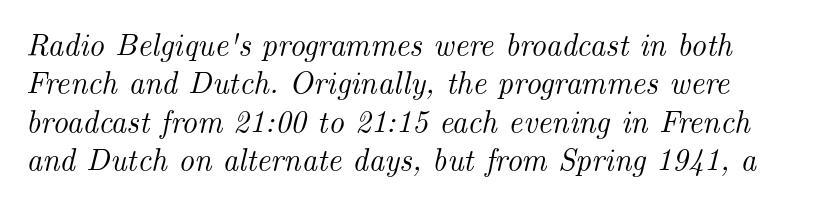
The image shows 31 px serif type, italic (leaning right); set line spacing 1.24x, normal letter spacing, not underlined; medium stroke contrast and a small x-height.
